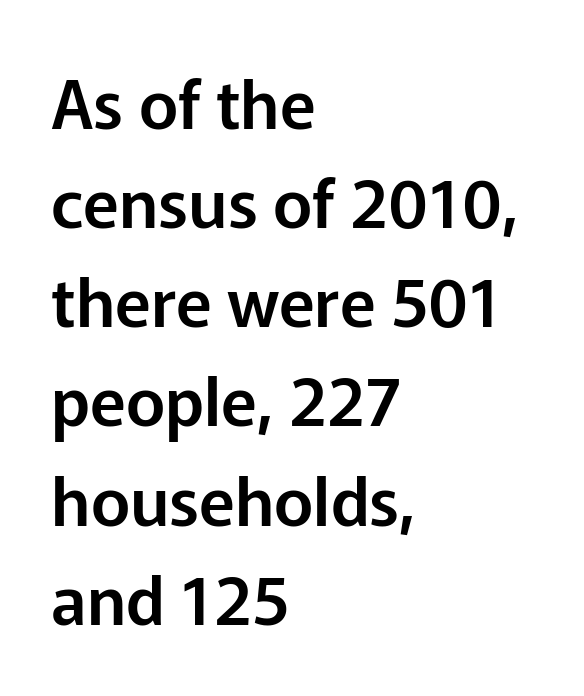
Q: Is the text italic (slanted)? A: No, it is upright.
Q: Is the typeface a serif or a sans-serif typeface? A: Sans-serif.
Q: Is the text underlined? A: No.
Q: How is the paragraph aligned? A: Left-aligned.
Q: Is the spacing between letters normal or unusually wide? A: Normal.
Q: Is the spacing between lines tight, normal or loose? A: Normal.
Q: Width (condensed, normal, or wide)? A: Normal.
Q: Stroke contrast? A: Low.
Q: x-height? A: Medium.
Q: Monospaced? A: No.
